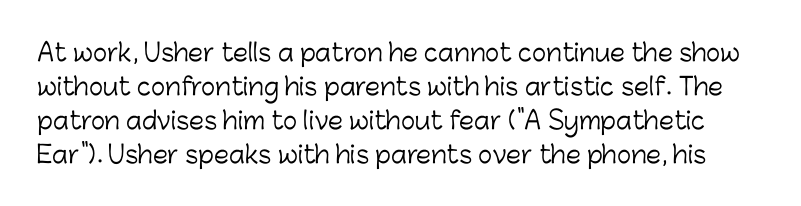
The image shows 24 px text type, upright; set normal line spacing (1.41x), normal letter spacing, not underlined.
